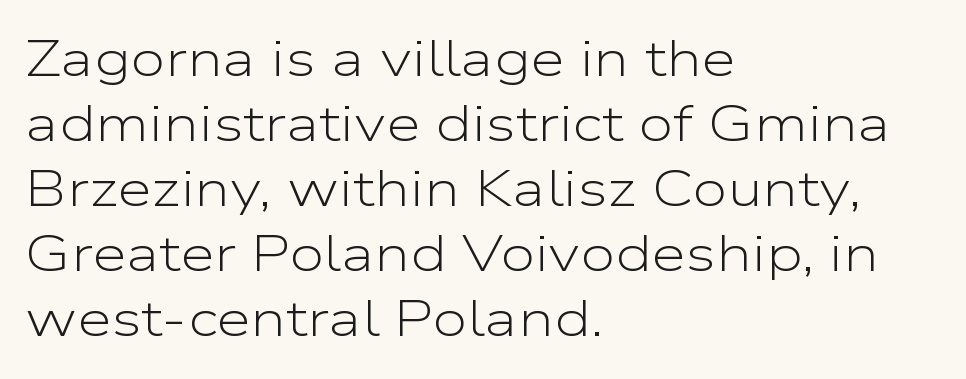
The line texture is even and compact thanks to regular tracking. Line beginnings align vertically; line endings do not. The font is comparable to plain body text, perhaps lighter. The rendering shows plain stroke endings on the letterforms — a sans-serif design.
